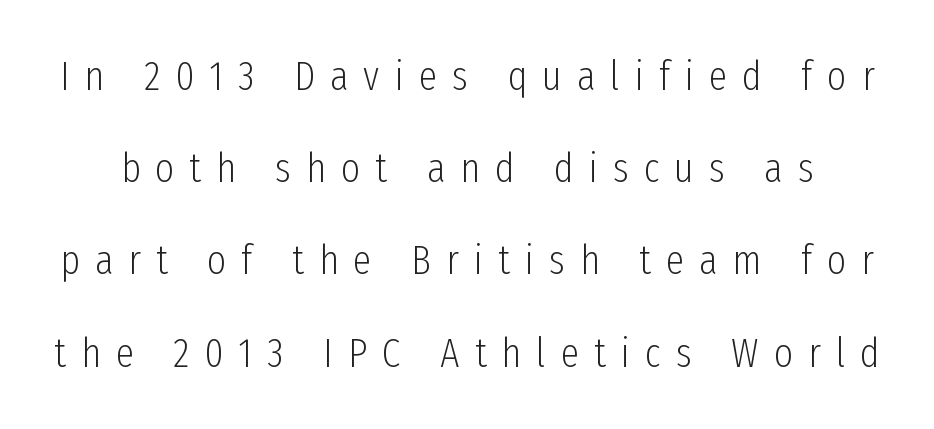
Widely set lines give the paragraph a tall, airy silhouette. The horizontal fit of the characters is loose and conspicuously gappy. Regarding serifs, this sample does without them. This sample has the flowing, uneven cadence of proportional lettering.
